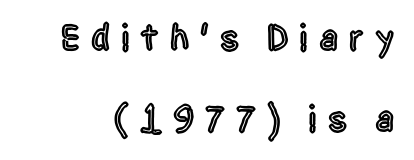
The image shows 37 px condensed sans-serif type, upright; set loose line spacing (2.2x), unusually wide letter spacing (+0.29 em), not underlined; a large x-height.
